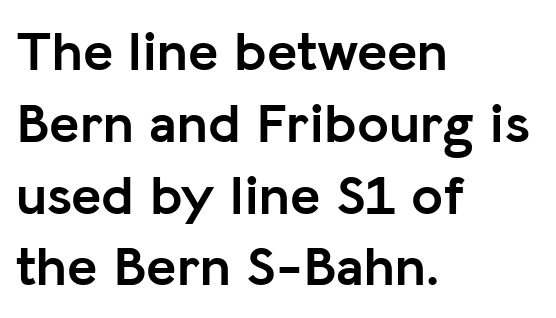
{"serif": "no", "italic": "no", "bold": "yes", "weight": "semibold", "width": "normal", "stroke_contrast": "low", "x_height": "medium", "monospaced": "no", "underline": "no", "align": "left", "line_spacing": "normal", "line_spacing_ratio": 1.26, "letter_spacing": "normal", "letter_spacing_em": 0.0, "glyph_px": 57}
